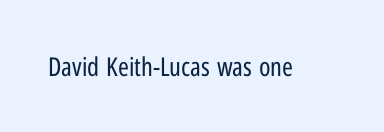
The image shows 26 px text type, upright; set normal letter spacing, not underlined.
